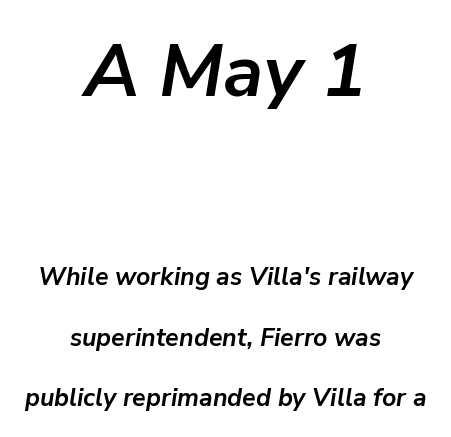
The image shows 74 px semibold type, italic (leaning right); set centered, loose line spacing (2.42x), normal letter spacing, not underlined; the first (top) block is 2.96x larger; low stroke contrast and a medium x-height.
